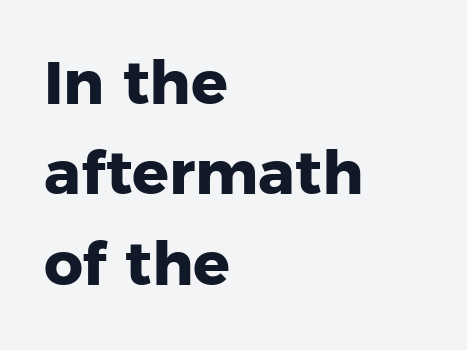
The image shows 61 px heavy sans-serif type, upright; set left-aligned, normal line spacing (1.48x), normal letter spacing, not underlined; low stroke contrast and a medium x-height.
